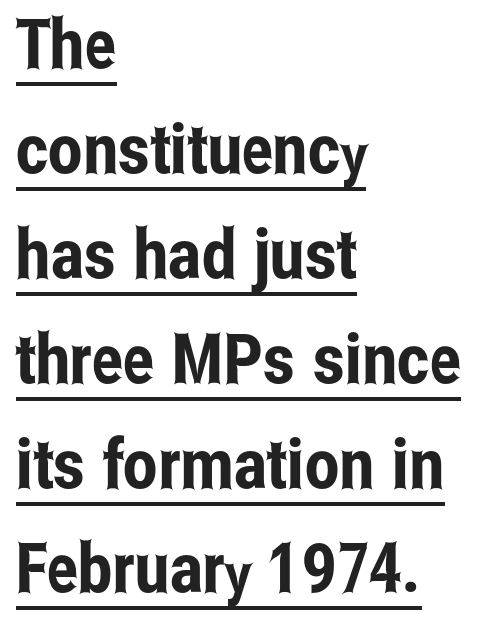
Q: Is the text italic (slanted)? A: No, it is upright.
Q: Is the typeface a serif or a sans-serif typeface? A: Sans-serif.
Q: Is the text underlined? A: Yes.
Q: How is the paragraph aligned? A: Left-aligned.
Q: Is the spacing between letters normal or unusually wide? A: Normal.
Q: Is the spacing between lines tight, normal or loose? A: Normal.
Q: Width (condensed, normal, or wide)? A: Condensed.
Q: Stroke contrast? A: Low.
Q: x-height? A: Medium.
Q: Monospaced? A: No.
